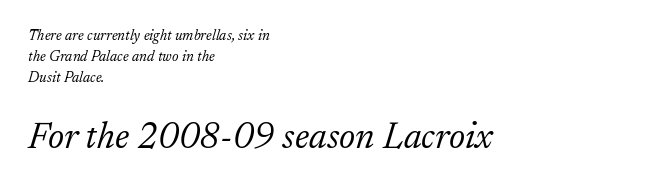
{"serif": "yes", "italic": "yes", "lean": "right", "slant_degrees": 17, "bold": "no", "weight": "light", "width": "normal", "stroke_contrast": "low", "x_height": "small", "monospaced": "no", "underline": "no", "align": "left", "line_spacing": "normal", "line_spacing_ratio": 1.39, "letter_spacing": "normal", "letter_spacing_em": 0.0, "larger_block": "second", "size_ratio": 2.47, "glyph_px": 37}
